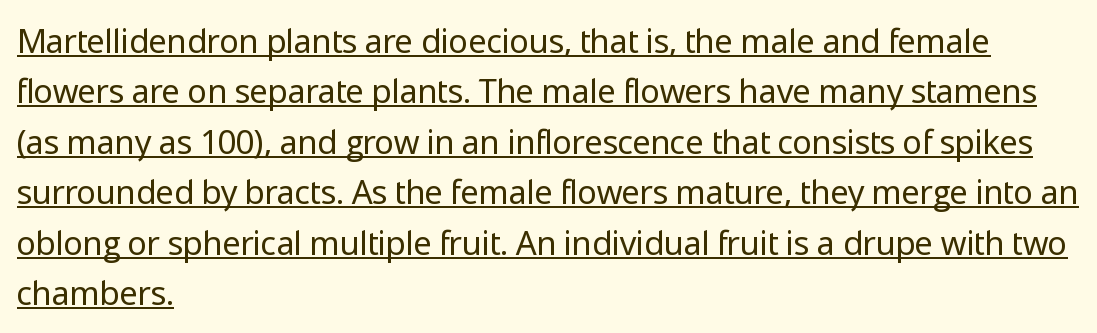
The image shows 33 px regular-weight sans-serif type, upright; set left-aligned, normal line spacing (1.53x), normal letter spacing, underlined; low stroke contrast and a medium x-height.
